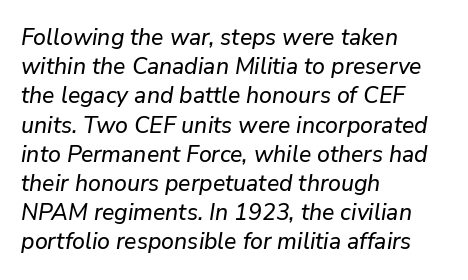
If you drew a ruler down the left edge, every line would touch it. Is the type slanted? Yes — the strokes lean at a clear angle. The tracking reads as untouched default to a designer's eye. Vertical spacing — default.
